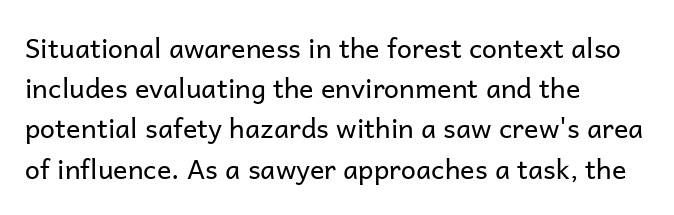
Q: Is the text bold? A: No.
Q: Is the text italic (slanted)? A: No, it is upright.
Q: Is the text underlined? A: No.
Q: How is the paragraph aligned? A: Left-aligned.
Q: Is the spacing between letters normal or unusually wide? A: Normal.
Q: Is the spacing between lines tight, normal or loose? A: Normal.
